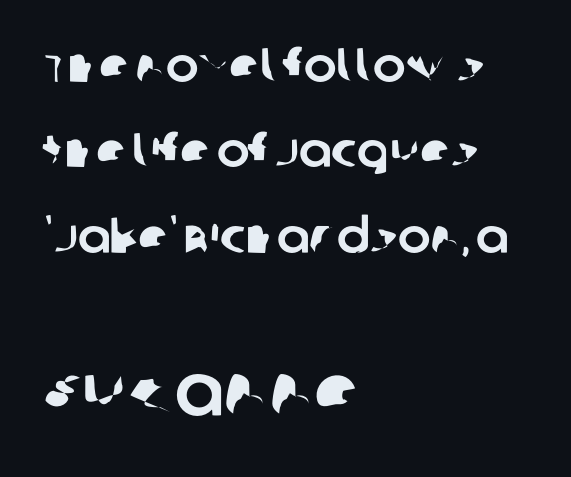
Letter spacing: default. The rendering uses natural spacing where letterforms have individual widths. The more generous point size was reserved for the lower chunk. Decoration check: the copy has no underline. Each letter's strokes conclude bluntly, with no projecting serifs.
